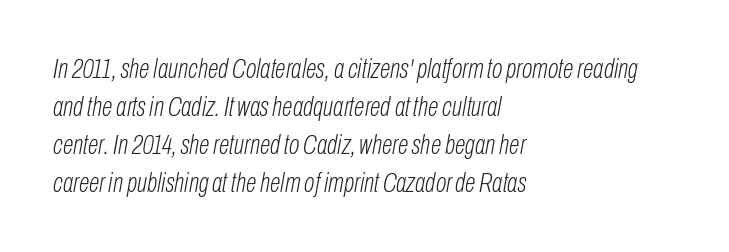
The image shows 28 px light, condensed type, italic (leaning right); set left-aligned, normal line spacing (1.36x), normal letter spacing, not underlined; low stroke contrast and a medium x-height.
